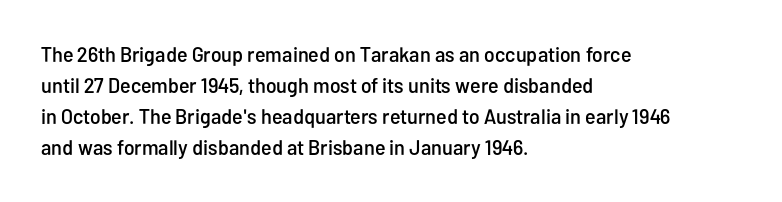
Does the copy run flush right? No — it runs flush left. The specimen reads as upright at a glance. Between one letter and the next there's only the usual sliver of space. The designer left line spacing at the default.
